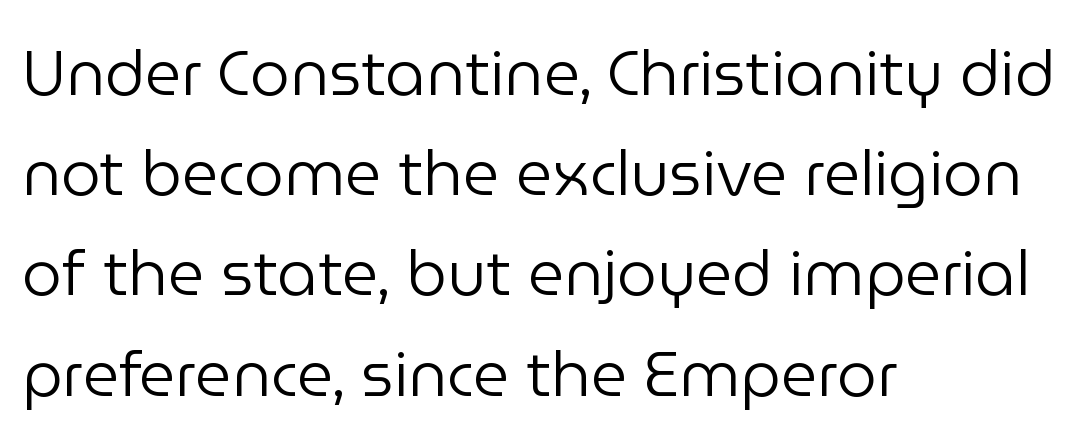
{"serif": "no", "italic": "no", "bold": "no", "weight": "regular", "width": "normal", "stroke_contrast": "low", "x_height": "medium", "monospaced": "no", "underline": "no", "align": "left", "line_spacing": "normal", "line_spacing_ratio": 1.59, "letter_spacing": "normal", "letter_spacing_em": 0.0, "glyph_px": 63}
